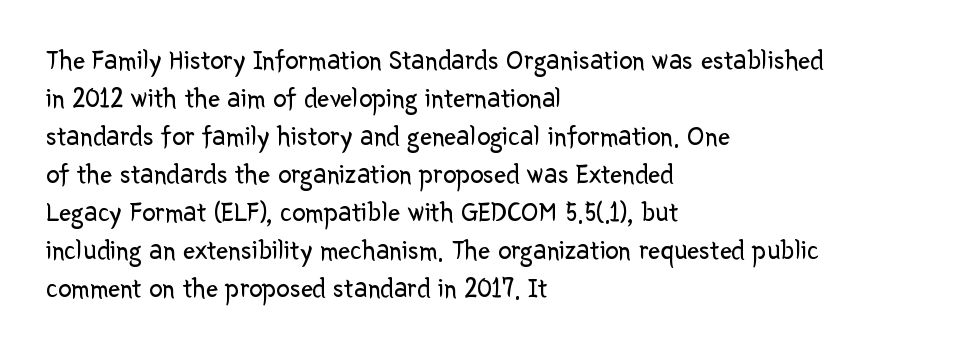
The image shows 27 px text type, upright; set left-aligned, normal line spacing (1.41x), normal letter spacing, not underlined.
